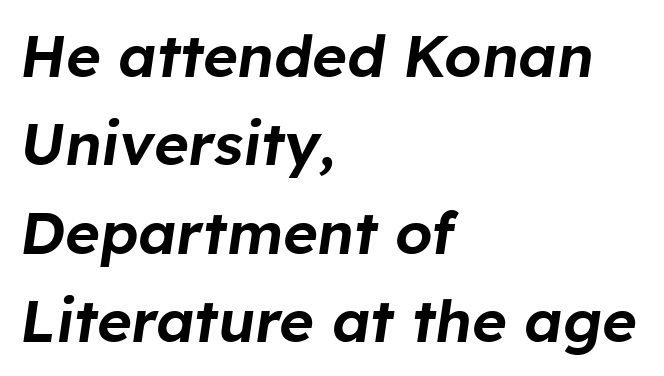
These lines keep a tight, regular rhythm from letter to letter. Horizontal bands of white between lines are of average thickness. Think of a printed novel: that variable character pitch is what you see here. Lines of text with bare space underneath.
